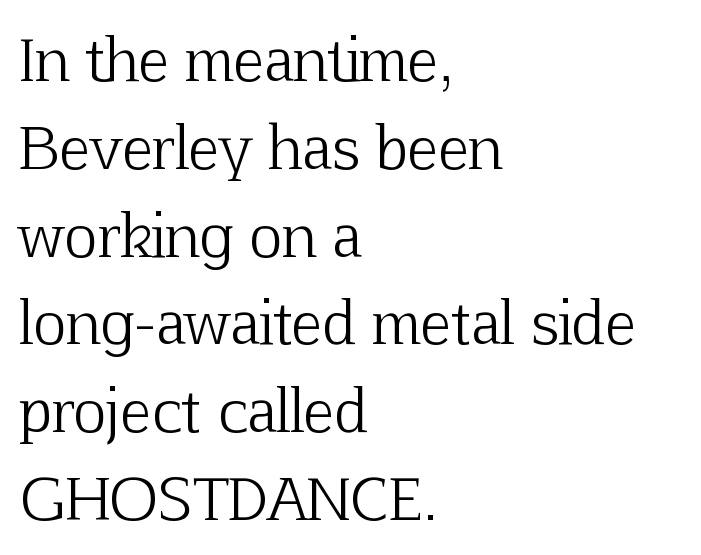
The image shows 57 px light serif type, upright; set left-aligned, normal line spacing (1.54x), normal letter spacing, not underlined; low stroke contrast and a medium x-height.
